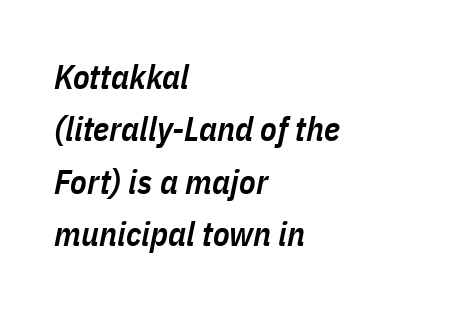
Q: Is the text bold? A: Semi-bold.
Q: Is the text italic (slanted)? A: Yes, it leans right by about 11 degrees.
Q: Is the text underlined? A: No.
Q: How is the paragraph aligned? A: Left-aligned.
Q: Is the spacing between letters normal or unusually wide? A: Normal.
Q: Is the spacing between lines tight, normal or loose? A: Normal.
Q: Width (condensed, normal, or wide)? A: Condensed.
Q: Stroke contrast? A: Low.
Q: x-height? A: Medium.
Q: Monospaced? A: No.
